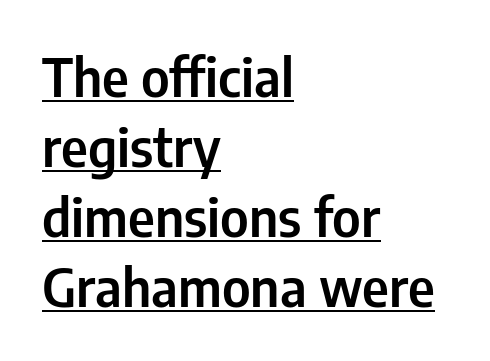
The image shows 53 px condensed sans-serif type, upright; set left-aligned, normal line spacing (1.32x), normal letter spacing, underlined; low stroke contrast and a medium x-height.
